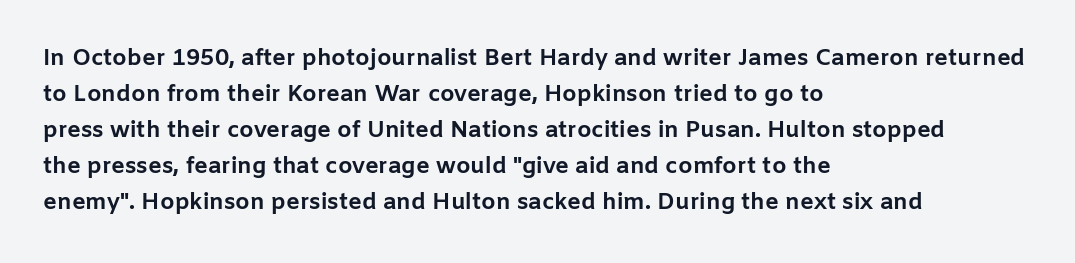
{"italic": "no", "bold": "yes", "underline": "no", "align": "left", "line_spacing": "normal", "line_spacing_ratio": 1.57, "letter_spacing": "normal", "letter_spacing_em": 0.0, "glyph_px": 23}
